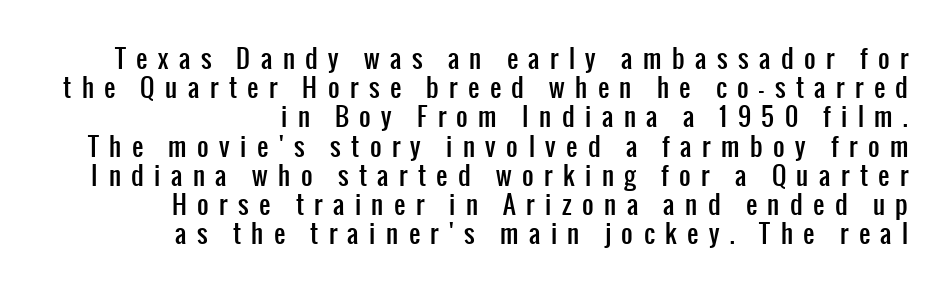
Q: Is the text italic (slanted)? A: No, it is upright.
Q: Is the text underlined? A: No.
Q: How is the paragraph aligned? A: Right-aligned.
Q: Is the spacing between letters normal or unusually wide? A: Unusually wide.
